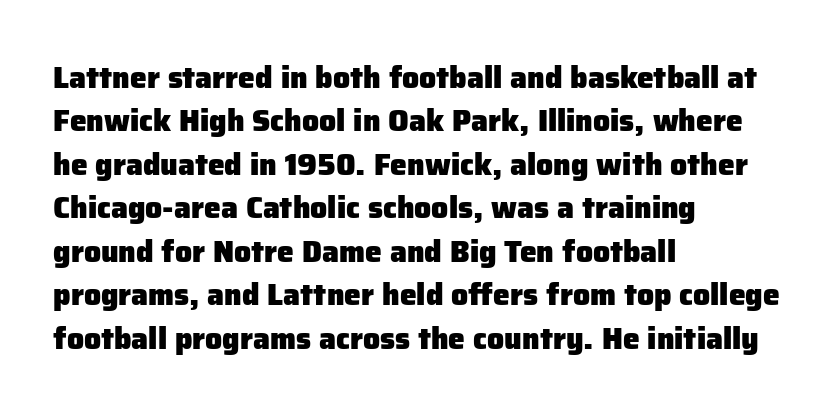
The passage shown is typeset with a sans-serif family. The gap between lines stays unmarked. Line spacing here is normal. Horizontal alignment here is leftward, the default for most running prose. The letters advance in unequal steps, a hallmark of proportional type.
